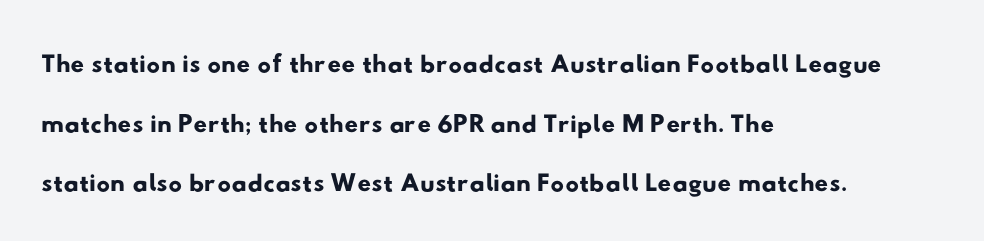
The image shows 38 px wide sans-serif type; set left-aligned, normal line spacing (1.57x), normal letter spacing, not underlined; low stroke contrast and a small x-height.
